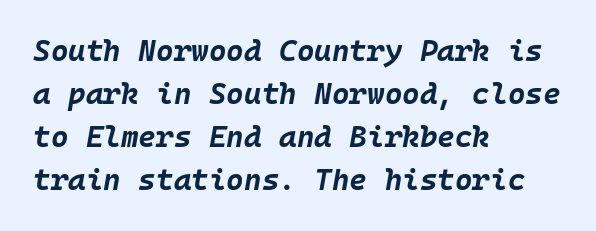
Q: Is the text bold? A: Yes.
Q: Is the text italic (slanted)? A: Yes, it leans right by about 10 degrees.
Q: Is the text underlined? A: No.
Q: How is the paragraph aligned? A: Left-aligned.
Q: Is the spacing between letters normal or unusually wide? A: Normal.
Q: Is the spacing between lines tight, normal or loose? A: Normal.
Q: Width (condensed, normal, or wide)? A: Normal.
Q: Stroke contrast? A: Low.
Q: x-height? A: Large.
Q: Monospaced? A: Yes.
